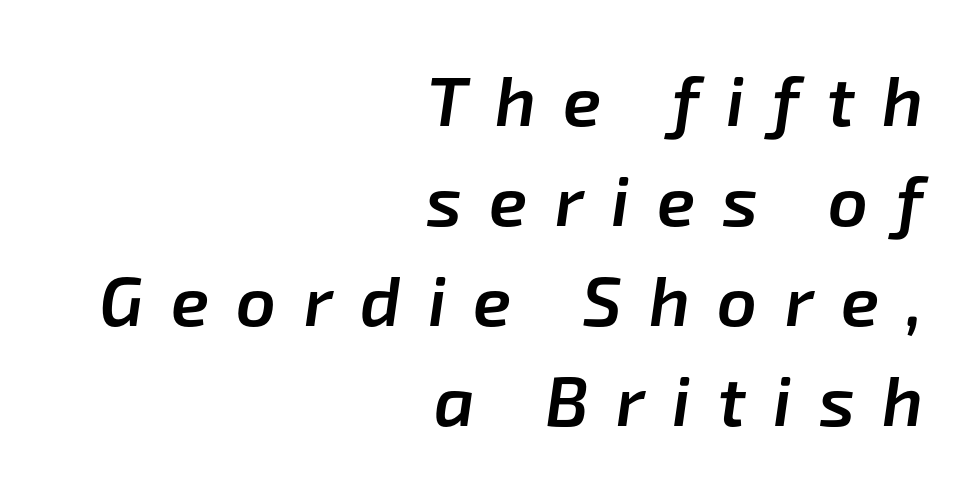
Q: Is the text bold? A: Semi-bold.
Q: Is the text italic (slanted)? A: Yes, it leans right by about 8 degrees.
Q: Is the text underlined? A: No.
Q: How is the paragraph aligned? A: Right-aligned.
Q: Is the spacing between letters normal or unusually wide? A: Unusually wide.
Q: Is the spacing between lines tight, normal or loose? A: Normal.
Q: Width (condensed, normal, or wide)? A: Normal.
Q: Stroke contrast? A: Low.
Q: x-height? A: Medium.
Q: Monospaced? A: No.
